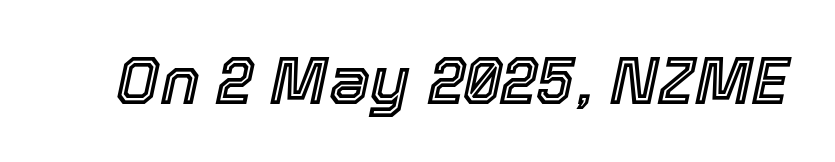
The image shows 66 px text type, italic (leaning right); set normal letter spacing, not underlined; a medium x-height.
